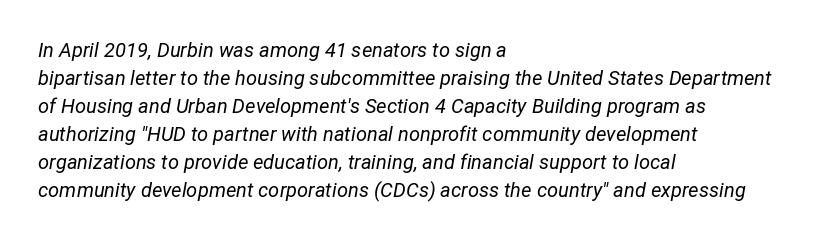
Each line starts at the same left margin while the right side varies. Heft: none added — not bold. Default kerning and tracking; the words read as compact shapes. Honestly, the row spacing looks completely unremarkable. Glance below the letters and you will spot only blank space.
